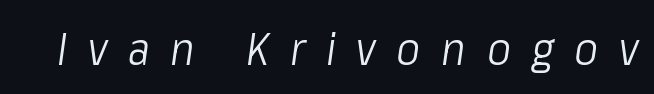
Q: Is the text bold? A: No.
Q: Is the text italic (slanted)? A: Yes, it leans right by about 8 degrees.
Q: Is the text underlined? A: No.
Q: Is the spacing between letters normal or unusually wide? A: Unusually wide.
Q: Width (condensed, normal, or wide)? A: Condensed.
Q: Stroke contrast? A: Low.
Q: x-height? A: Medium.
Q: Monospaced? A: No.
